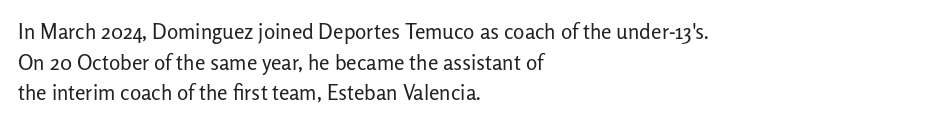
{"italic": "no", "bold": "no", "underline": "no", "align": "left", "line_spacing": "normal", "line_spacing_ratio": 1.46, "letter_spacing": "normal", "letter_spacing_em": 0.0, "glyph_px": 21}
